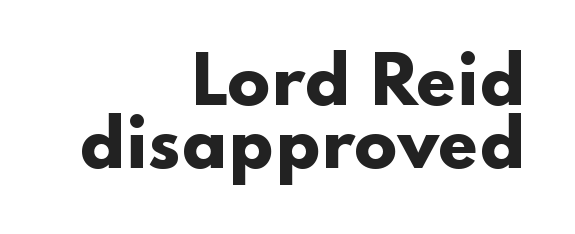
In CSS terms this would be text-align: right. You could not count columns in this text — the font is proportionally spaced. The strokes are fattened all the way to bold. Tracking value appears to be zero — textbook default spacing.
